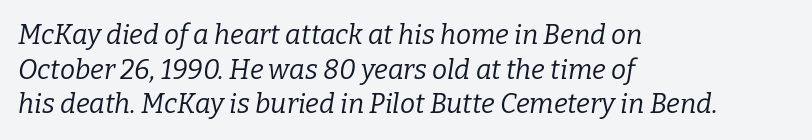
The image shows 27 px text type, italic (leaning right); set left-aligned, normal line spacing (1.28x), normal letter spacing, not underlined.
